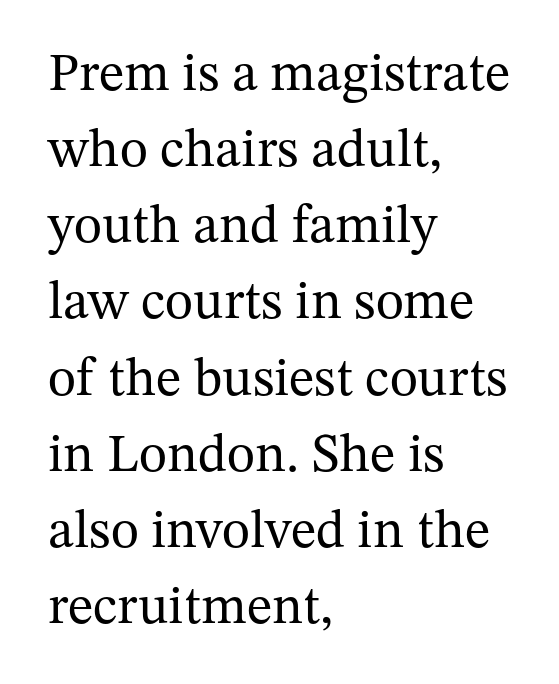
Q: Is the text bold? A: No.
Q: Is the text italic (slanted)? A: No, it is upright.
Q: Is the typeface a serif or a sans-serif typeface? A: Serif.
Q: Is the text underlined? A: No.
Q: How is the paragraph aligned? A: Left-aligned.
Q: Is the spacing between letters normal or unusually wide? A: Normal.
Q: Is the spacing between lines tight, normal or loose? A: Normal.
Q: Width (condensed, normal, or wide)? A: Normal.
Q: Stroke contrast? A: Medium.
Q: x-height? A: Medium.
Q: Monospaced? A: No.
